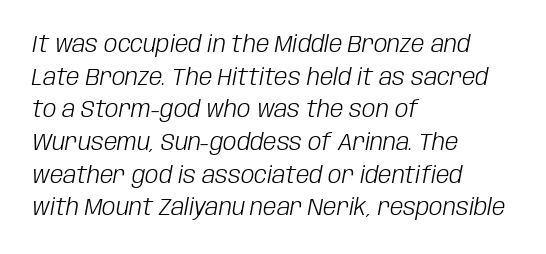
Q: Is the text bold? A: No.
Q: Is the text italic (slanted)? A: Yes, it leans right by about 10 degrees.
Q: Is the text underlined? A: No.
Q: How is the paragraph aligned? A: Left-aligned.
Q: Is the spacing between letters normal or unusually wide? A: Normal.
Q: Is the spacing between lines tight, normal or loose? A: Normal.
